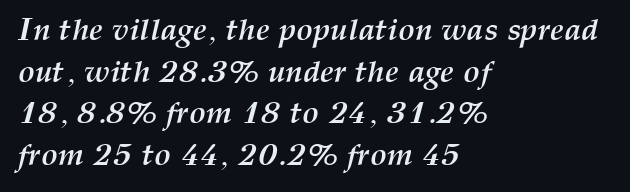
Letter spacing: default. The passage shown stacks its lines at a standard gap. These lines stack with their left ends in a neat column. Bold? Absolutely — the strokes are thick and heavy.
